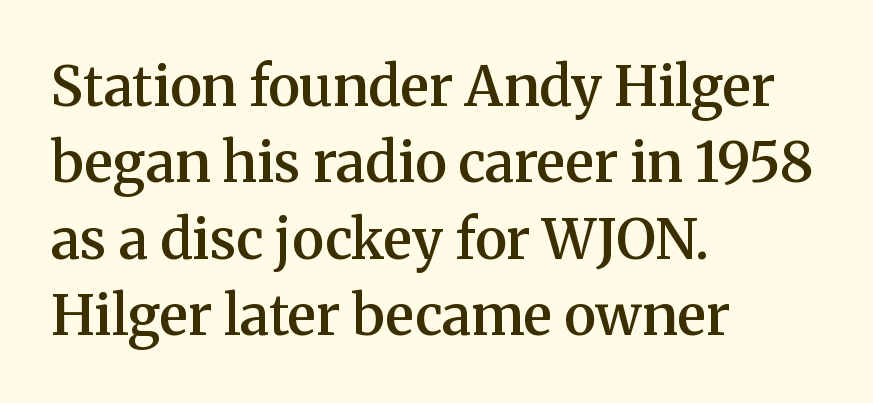
{"serif": "yes", "italic": "no", "bold": "semi", "weight": "semibold", "width": "normal", "stroke_contrast": "medium", "x_height": "medium", "monospaced": "no", "underline": "no", "align": "left", "line_spacing": "normal", "line_spacing_ratio": 1.39, "letter_spacing": "normal", "letter_spacing_em": 0.0, "glyph_px": 55}
